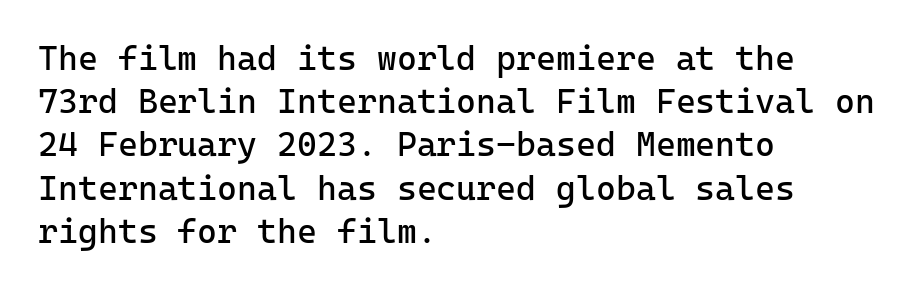
{"serif": "no", "italic": "no", "bold": "no", "weight": "regular", "width": "normal", "stroke_contrast": "low", "x_height": "medium", "monospaced": "yes", "underline": "no", "align": "left", "line_spacing": "normal", "line_spacing_ratio": 1.27, "letter_spacing": "normal", "letter_spacing_em": 0.0, "glyph_px": 34}
